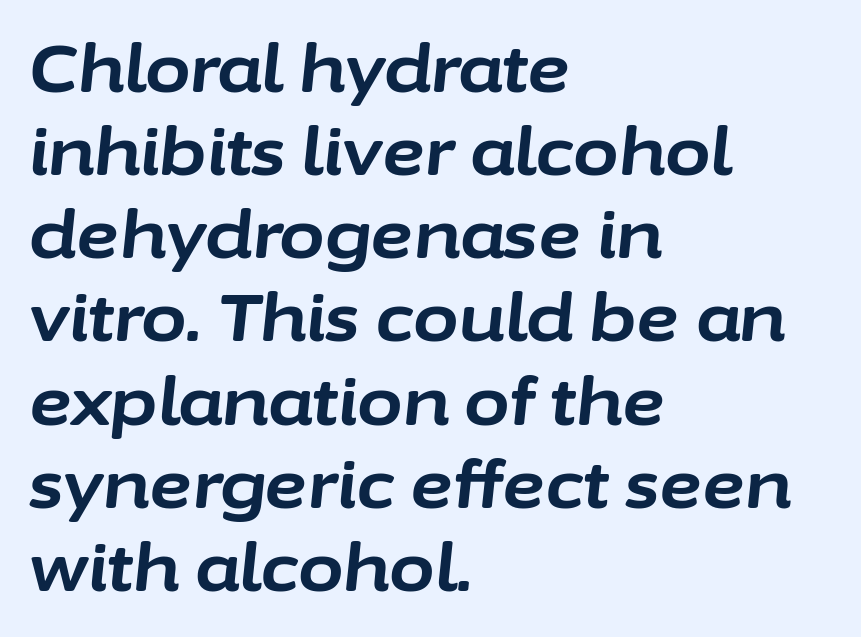
{"italic": "yes", "lean": "right", "slant_degrees": 6, "bold": "yes", "weight": "bold", "width": "normal", "stroke_contrast": "low", "x_height": "medium", "monospaced": "no", "underline": "no", "align": "left", "line_spacing": "normal", "line_spacing_ratio": 1.26, "letter_spacing": "normal", "letter_spacing_em": 0.0, "glyph_px": 66}
